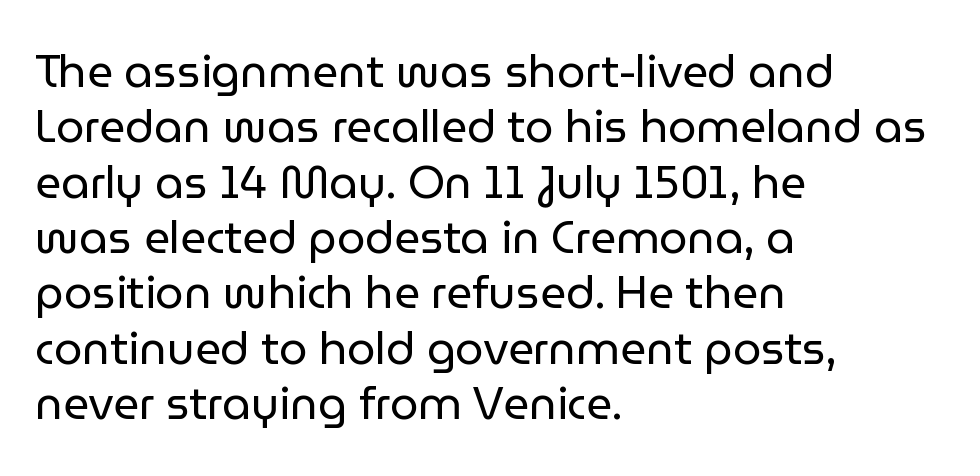
{"serif": "no", "italic": "no", "bold": "no", "weight": "regular", "width": "normal", "stroke_contrast": "low", "x_height": "medium", "monospaced": "no", "underline": "no", "align": "left", "line_spacing_ratio": 1.23, "letter_spacing": "normal", "letter_spacing_em": 0.0, "glyph_px": 45}
